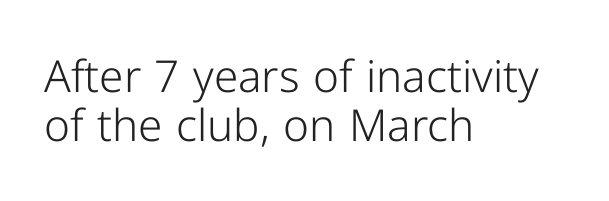
{"serif": "no", "italic": "no", "bold": "no", "weight": "light", "width": "normal", "stroke_contrast": "low", "x_height": "medium", "monospaced": "no", "underline": "no", "align": "left", "line_spacing": "tight", "line_spacing_ratio": 1.12, "letter_spacing": "normal", "letter_spacing_em": 0.0, "glyph_px": 44}
